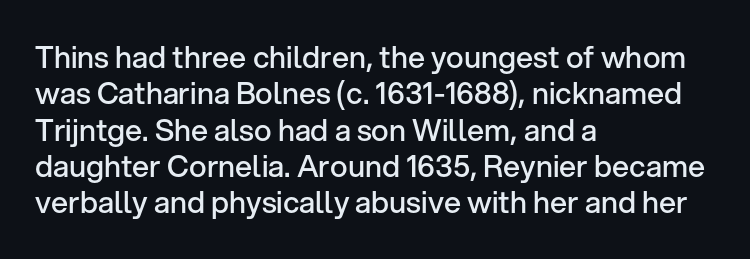
{"serif": "no", "italic": "no", "bold": "semi", "weight": "semibold", "width": "normal", "stroke_contrast": "low", "x_height": "medium", "monospaced": "no", "underline": "no", "align": "left", "line_spacing_ratio": 1.21, "letter_spacing": "normal", "letter_spacing_em": 0.0, "glyph_px": 30}
